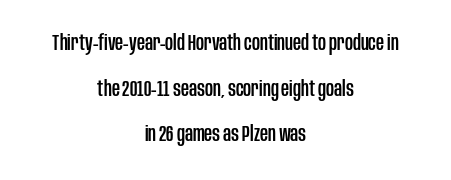
Letters rest on an invisible, unmarked baseline. The lettering holds an erect, upright posture throughout. Observe the ordinary spacing: letters are neighbours, not strangers. Leading is clearly above the norm, producing a sparse column. A centered setting, common on invitations and titles, is used for this passage.
